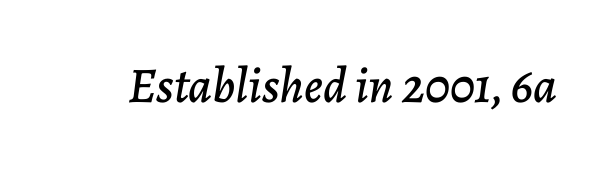
Q: Is the text italic (slanted)? A: Yes, it leans right by about 7 degrees.
Q: Is the text underlined? A: No.
Q: Is the spacing between letters normal or unusually wide? A: Normal.
Q: Width (condensed, normal, or wide)? A: Normal.
Q: Stroke contrast? A: Low.
Q: x-height? A: Medium.
Q: Monospaced? A: No.
